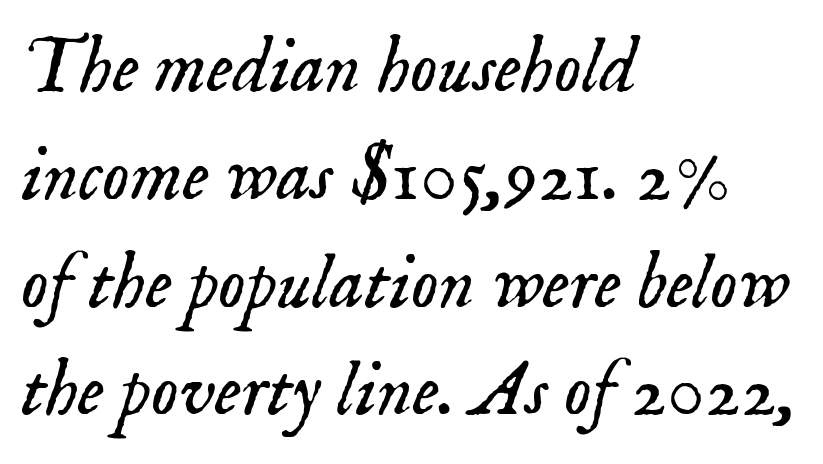
Q: Is the text bold? A: No.
Q: Is the text italic (slanted)? A: Yes, it leans right by about 18 degrees.
Q: Is the typeface a serif or a sans-serif typeface? A: Serif.
Q: Is the text underlined? A: No.
Q: How is the paragraph aligned? A: Left-aligned.
Q: Is the spacing between letters normal or unusually wide? A: Normal.
Q: Is the spacing between lines tight, normal or loose? A: Normal.
Q: Width (condensed, normal, or wide)? A: Normal.
Q: Stroke contrast? A: Low.
Q: x-height? A: Small.
Q: Monospaced? A: No.
